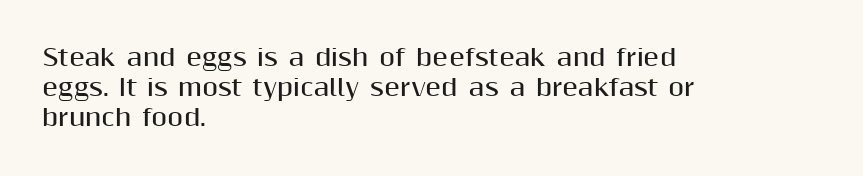
Q: Is the text bold? A: Yes.
Q: Is the text italic (slanted)? A: No, it is upright.
Q: Is the text underlined? A: No.
Q: How is the paragraph aligned? A: Left-aligned.
Q: Is the spacing between letters normal or unusually wide? A: Normal.
Q: Is the spacing between lines tight, normal or loose? A: Normal.
